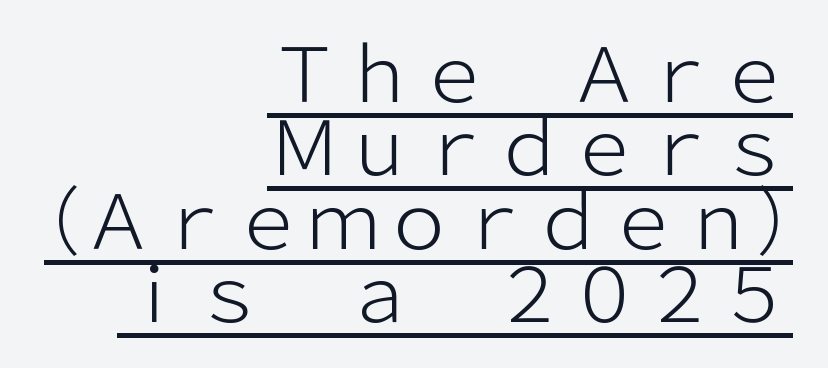
Q: Is the text bold? A: No.
Q: Is the text italic (slanted)? A: No, it is upright.
Q: Is the typeface a serif or a sans-serif typeface? A: Sans-serif.
Q: Is the text underlined? A: Yes.
Q: How is the paragraph aligned? A: Right-aligned.
Q: Is the spacing between letters normal or unusually wide? A: Normal.
Q: Is the spacing between lines tight, normal or loose? A: Tight.
Q: Width (condensed, normal, or wide)? A: Normal.
Q: Stroke contrast? A: Low.
Q: x-height? A: Medium.
Q: Monospaced? A: No.
